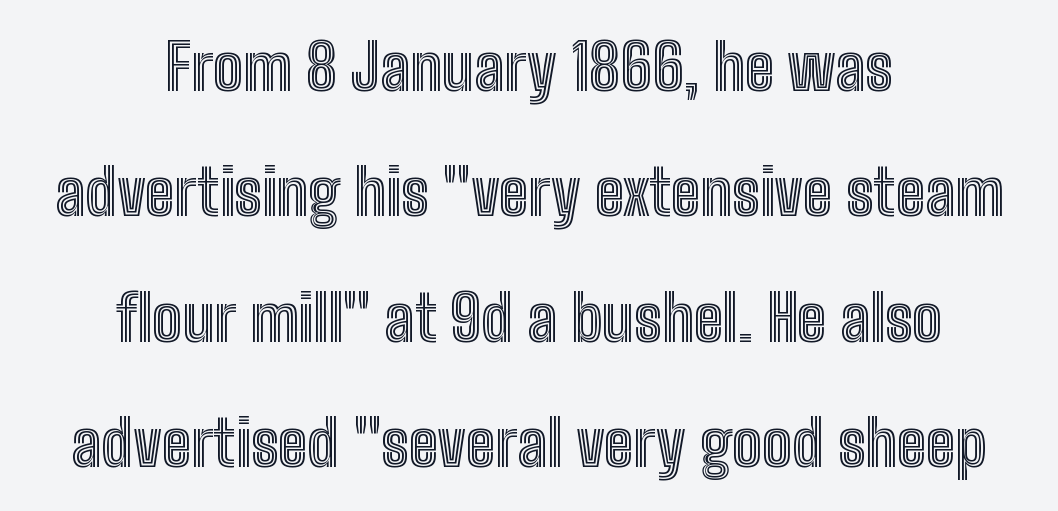
You could not count columns in this text — the font is proportionally spaced. Vertically, the passage feels expansive, rows floating well apart. The letters sit at their default tracking, neither squeezed nor spread. Ordinary non-slanted type is in use.
